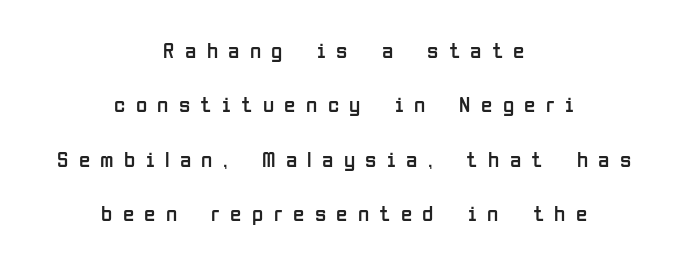
{"italic": "no", "bold": "no", "underline": "no", "align": "center", "line_spacing": "loose", "line_spacing_ratio": 2.36, "letter_spacing": "wide", "letter_spacing_em": 0.45, "glyph_px": 23}
